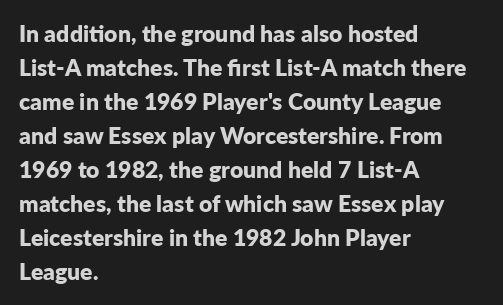
The image shows 23 px bold type, upright; set left-aligned, normal line spacing (1.48x), normal letter spacing, not underlined.
